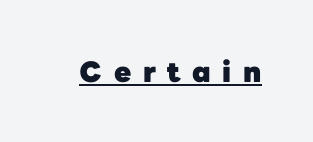
The image shows 28 px heavy sans-serif type, upright; set unusually wide letter spacing (+0.41 em), underlined; low stroke contrast and a medium x-height.
